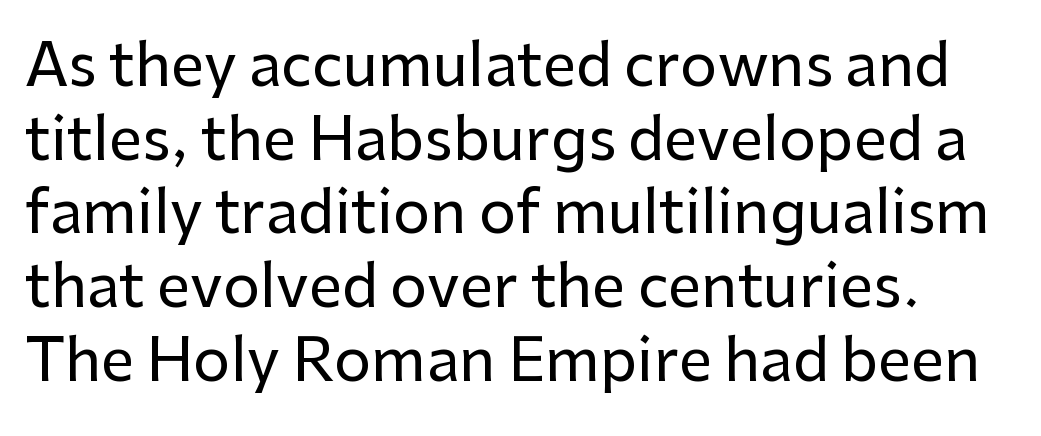
A roman cut, with each character standing at attention. These lines keep a tight, regular rhythm from letter to letter. You could not count columns in this text — the font is proportionally spaced. I'd call this a sans setting — the letters go barefoot. One glance says typical: line gaps are just what's usual.
